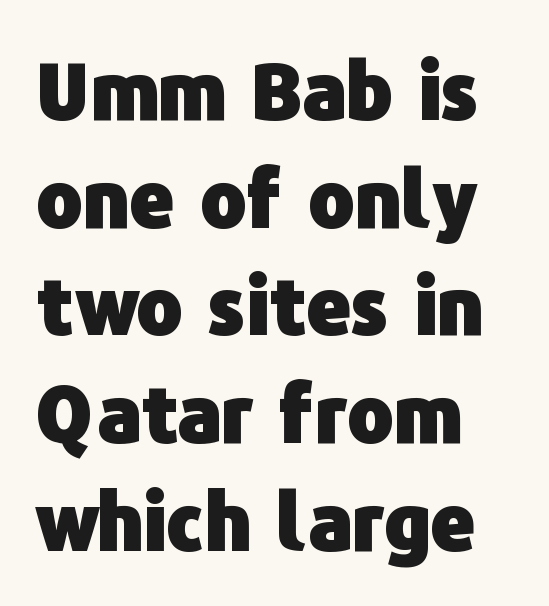
Q: Is the text bold? A: Yes.
Q: Is the text italic (slanted)? A: No, it is upright.
Q: Is the typeface a serif or a sans-serif typeface? A: Sans-serif.
Q: Is the text underlined? A: No.
Q: How is the paragraph aligned? A: Left-aligned.
Q: Is the spacing between letters normal or unusually wide? A: Normal.
Q: Is the spacing between lines tight, normal or loose? A: Normal.
Q: Width (condensed, normal, or wide)? A: Normal.
Q: Stroke contrast? A: Low.
Q: x-height? A: Medium.
Q: Monospaced? A: No.
